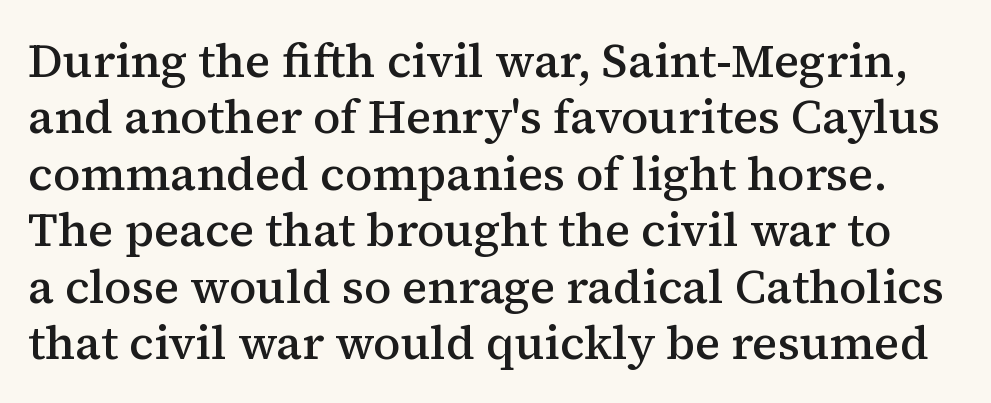
The font family rendered here belongs to the serif group. Letters rest on an invisible, unmarked baseline. The font's upright variant was chosen for this text. The letters are semibold — heavier than regular but short of a full bold.
